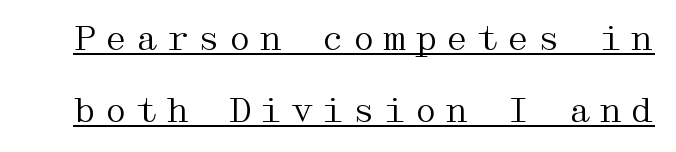
Beneath each row of characters lies a ruled line. The leading is generous, giving the passage an open texture. The text was rendered using a seriffed face with decorative stroke endings. A quiet, ordinary-to-light weight characterises the typeface. The rendering inserts visible extra space after every character. Rendered with straight, roman letterforms.
